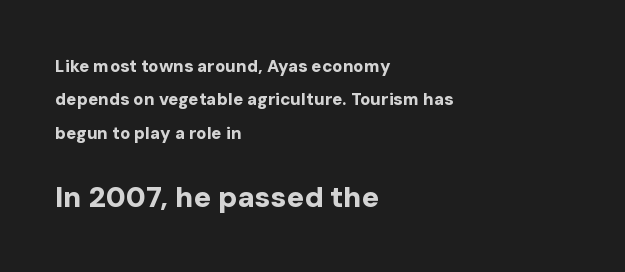
Q: Is the text bold? A: Yes.
Q: Is the text italic (slanted)? A: No, it is upright.
Q: Is the typeface a serif or a sans-serif typeface? A: Sans-serif.
Q: Is the text underlined? A: No.
Q: How is the paragraph aligned? A: Left-aligned.
Q: Is the spacing between letters normal or unusually wide? A: Normal.
Q: Is the spacing between lines tight, normal or loose? A: Loose.
Q: Which block of text is set in a larger size, the first (top) or the second (bottom)? A: The second (bottom) one.
Q: Width (condensed, normal, or wide)? A: Normal.
Q: Stroke contrast? A: Low.
Q: x-height? A: Medium.
Q: Monospaced? A: No.
